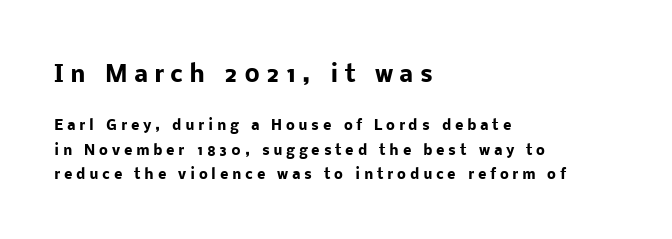
Whoever set this made the first block the dominant, larger element. The letters stand straight up with perfectly vertical stems. Each row of text sits above clean, open space. All the whitespace from short lines collects on the right.
